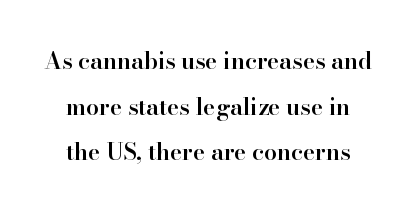
{"italic": "no", "bold": "semi", "underline": "no", "line_spacing": "loose", "line_spacing_ratio": 1.98, "letter_spacing": "normal", "letter_spacing_em": 0.0, "glyph_px": 23}
